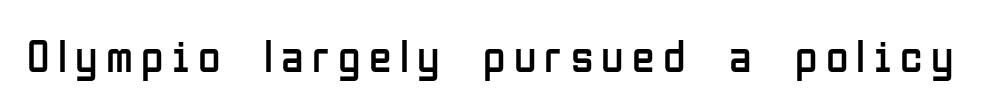
Every stem runs plumb, perpendicular to the baseline. Each letter keeps its own natural width here, so spacing adapts to shape. I'd call this a sans setting — the letters go barefoot. Stroke thickness stays within the range of a standard reading face or lighter. Underline: absent.
